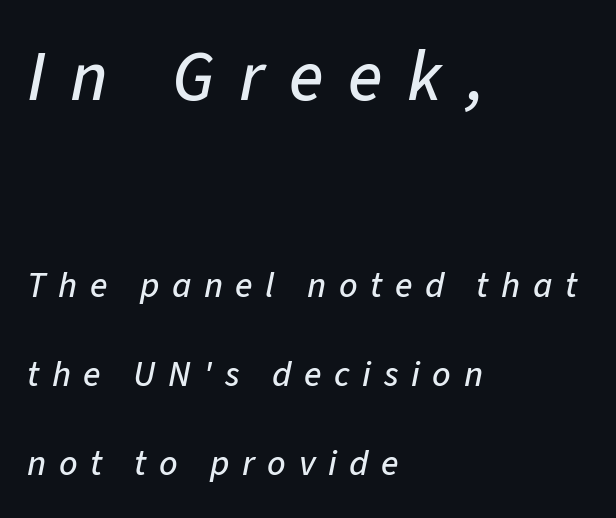
The image shows 71 px text type, italic (leaning right); set left-aligned, loose line spacing (2.48x), unusually wide letter spacing (+0.35 em), not underlined; the first (top) block is 1.97x larger; low stroke contrast and a medium x-height.
